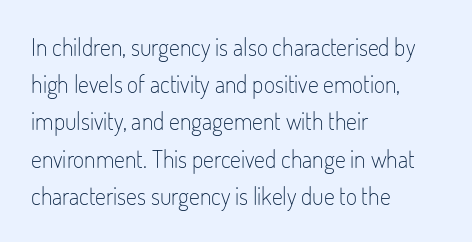
Q: Is the text bold? A: No.
Q: Is the text italic (slanted)? A: No, it is upright.
Q: Is the text underlined? A: No.
Q: How is the paragraph aligned? A: Left-aligned.
Q: Is the spacing between letters normal or unusually wide? A: Normal.
Q: Is the spacing between lines tight, normal or loose? A: Normal.
